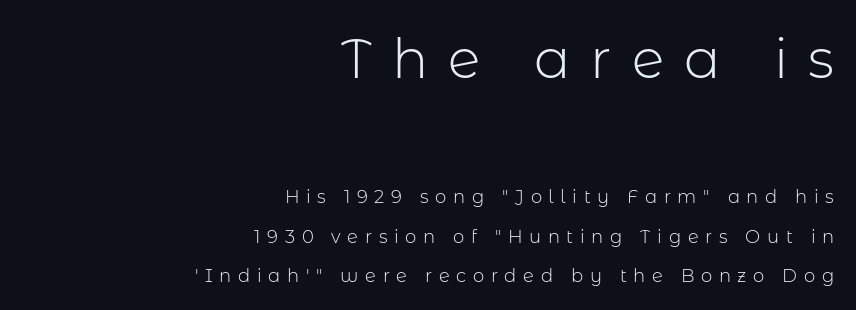
The image shows 54 px light sans-serif type, upright; set right-aligned, loose line spacing (2.2x), unusually wide letter spacing (+0.37 em), not underlined; the first (top) block is 3.0x larger; low stroke contrast and a medium x-height.
